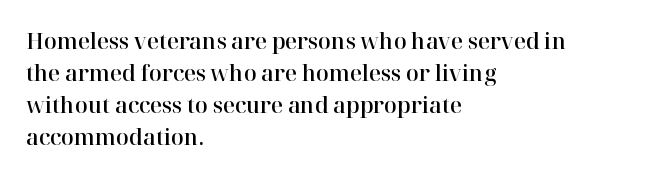
{"italic": "no", "underline": "no", "align": "left", "line_spacing": "normal", "line_spacing_ratio": 1.53, "letter_spacing": "normal", "letter_spacing_em": 0.0, "glyph_px": 21}
